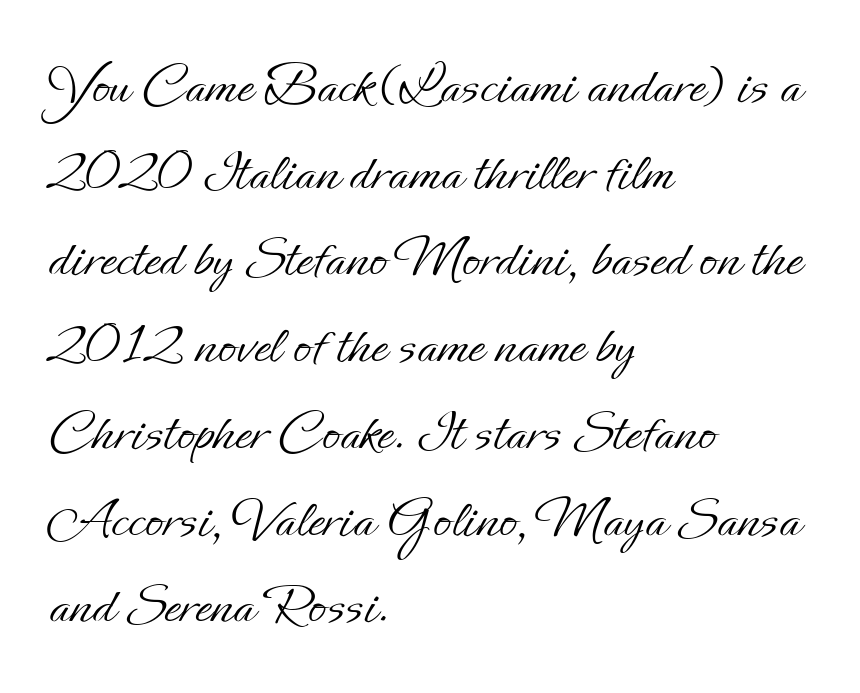
Q: Is the text bold? A: No.
Q: Is the text italic (slanted)? A: Yes.
Q: Is the text underlined? A: No.
Q: How is the paragraph aligned? A: Left-aligned.
Q: Is the spacing between letters normal or unusually wide? A: Normal.
Q: Is the spacing between lines tight, normal or loose? A: Normal.
Q: Width (condensed, normal, or wide)? A: Normal.
Q: Stroke contrast? A: Low.
Q: x-height? A: Small.
Q: Monospaced? A: No.
